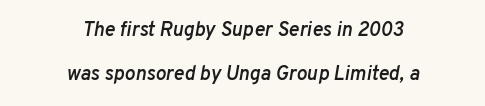
Descender tails drop into unmarked territory. This sample trades compactness for vertical openness between lines. Heft: intermediate — a semibold. Short and long lines alike share a common midpoint.
